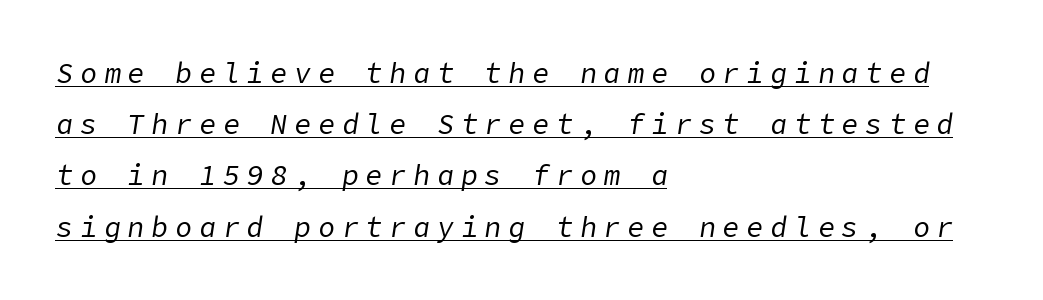
Q: Is the text bold? A: No.
Q: Is the text italic (slanted)? A: Yes, it leans right by about 9 degrees.
Q: Is the text underlined? A: Yes.
Q: How is the paragraph aligned? A: Left-aligned.
Q: Is the spacing between letters normal or unusually wide? A: Unusually wide.
Q: Width (condensed, normal, or wide)? A: Normal.
Q: Stroke contrast? A: Low.
Q: x-height? A: Medium.
